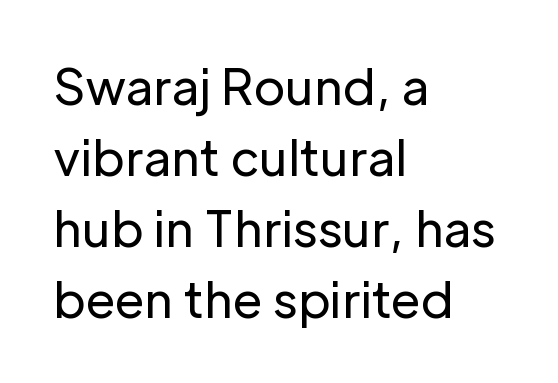
The image shows 48 px regular-weight sans-serif type, upright; set left-aligned, normal line spacing (1.48x), normal letter spacing, not underlined; low stroke contrast and a medium x-height.
